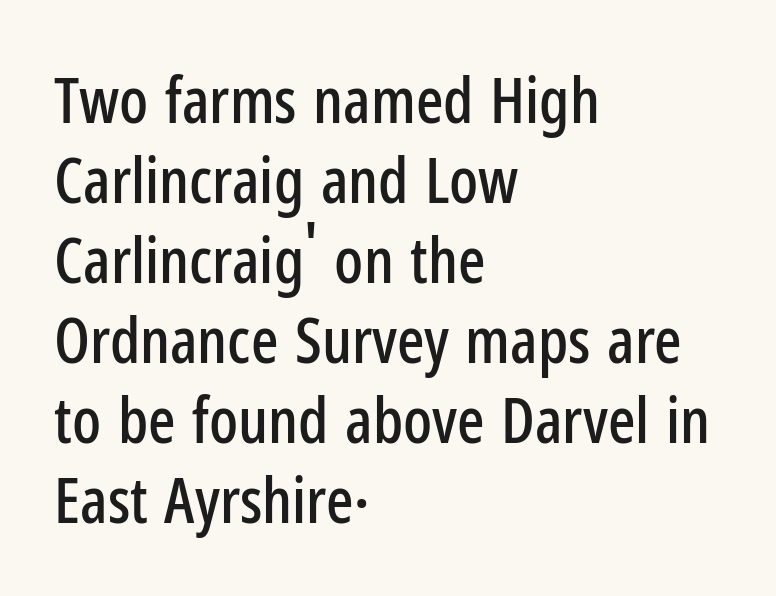
The image shows 64 px condensed sans-serif type, upright; set left-aligned, normal line spacing (1.25x), normal letter spacing, not underlined; low stroke contrast and a medium x-height.
